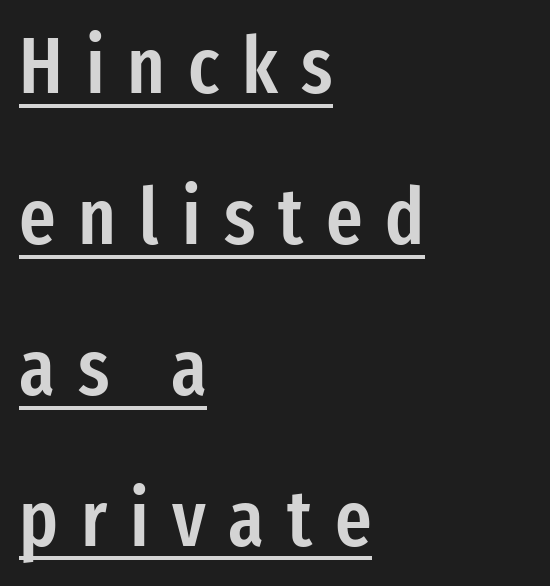
This rendering uses left alignment, leaving the right contour irregular. Semibold letterforms, between regular and bold. This sample uses a sans-serif face. The axis of the letterforms is exactly vertical. Spacing verdict: proportional, widths tailored to each character. Words appear elongated and porous because spacing is wide.
